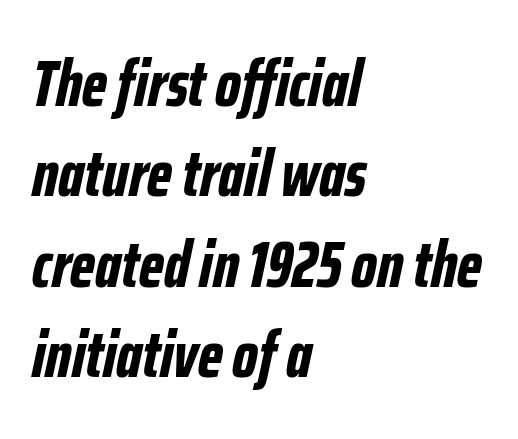
{"italic": "yes", "lean": "right", "slant_degrees": 12, "bold": "yes", "weight": "bold", "width": "condensed", "stroke_contrast": "low", "x_height": "medium", "monospaced": "no", "underline": "no", "align": "left", "line_spacing": "normal", "line_spacing_ratio": 1.39, "letter_spacing": "normal", "letter_spacing_em": 0.0, "glyph_px": 65}
